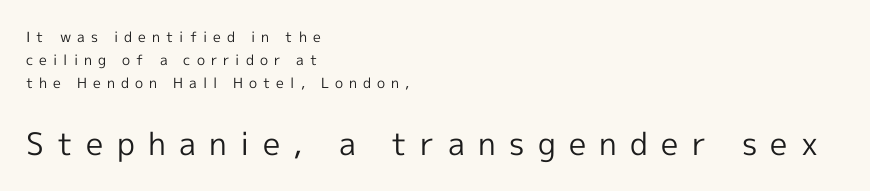
The image shows 31 px regular-weight sans-serif type, upright; set left-aligned, normal line spacing (1.66x), unusually wide letter spacing (+0.43 em), not underlined; the second (bottom) block is 2.21x larger; a medium x-height.
